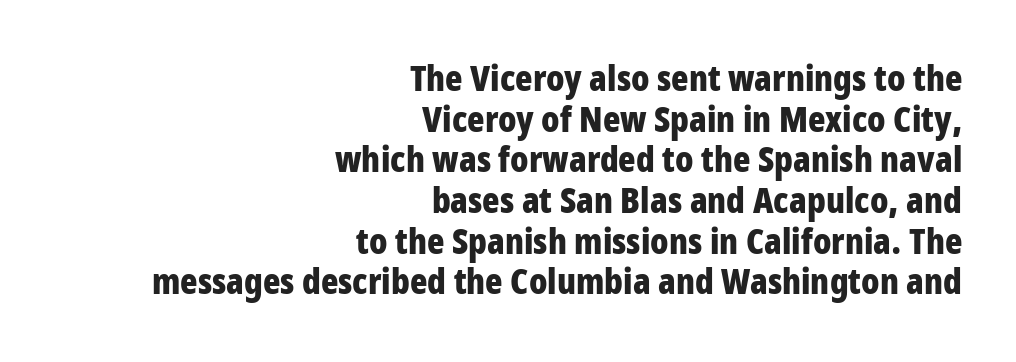
You could not count columns in this text — the font is proportionally spaced. Serif or sans? Sans — the stroke terminals are bare. Does the lettering tilt? It doesn't — this is upright. Characters follow at the spacing the type designer built in. Compared with an ordinary text face, these strokes are far heavier — a full bold.
